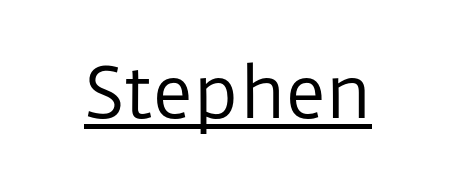
{"serif": "no", "italic": "no", "bold": "no", "weight": "regular", "width": "normal", "stroke_contrast": "low", "x_height": "medium", "monospaced": "no", "underline": "yes", "letter_spacing": "normal", "letter_spacing_em": 0.0, "glyph_px": 69}
